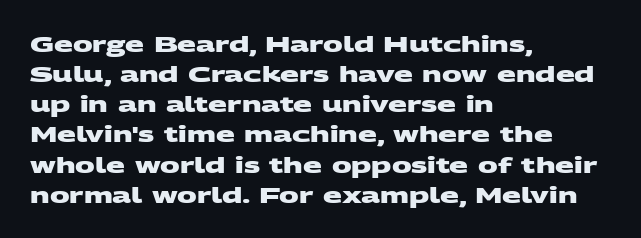
Q: Is the text bold? A: Yes.
Q: Is the text underlined? A: No.
Q: How is the paragraph aligned? A: Left-aligned.
Q: Is the spacing between letters normal or unusually wide? A: Normal.
Q: Is the spacing between lines tight, normal or loose? A: Normal.
